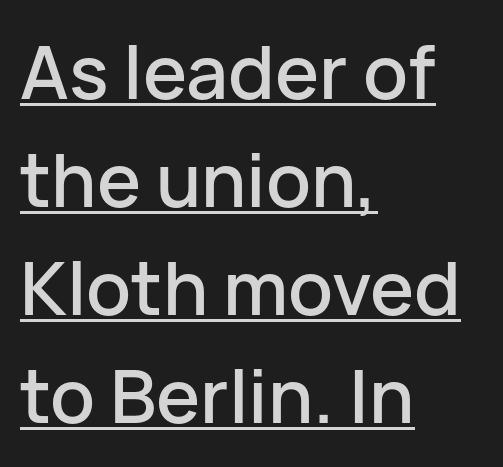
Q: Is the text italic (slanted)? A: No, it is upright.
Q: Is the typeface a serif or a sans-serif typeface? A: Sans-serif.
Q: Is the text underlined? A: Yes.
Q: How is the paragraph aligned? A: Left-aligned.
Q: Is the spacing between letters normal or unusually wide? A: Normal.
Q: Is the spacing between lines tight, normal or loose? A: Normal.
Q: Width (condensed, normal, or wide)? A: Normal.
Q: Stroke contrast? A: Low.
Q: x-height? A: Medium.
Q: Monospaced? A: No.
